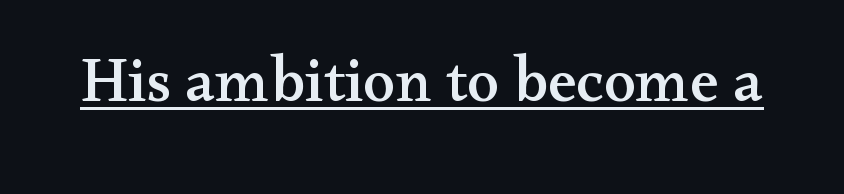
Q: Is the text italic (slanted)? A: No, it is upright.
Q: Is the typeface a serif or a sans-serif typeface? A: Serif.
Q: Is the text underlined? A: Yes.
Q: Is the spacing between letters normal or unusually wide? A: Normal.
Q: Width (condensed, normal, or wide)? A: Wide.
Q: Stroke contrast? A: Medium.
Q: x-height? A: Small.
Q: Monospaced? A: No.
